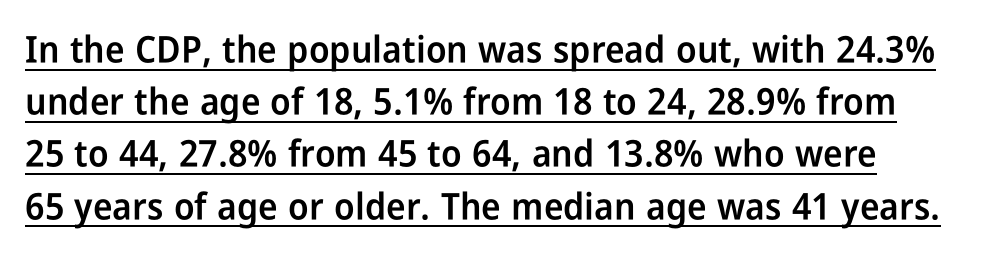
The image shows 37 px semibold, condensed sans-serif type, upright; set normal line spacing (1.41x), normal letter spacing, underlined; low stroke contrast and a medium x-height.
